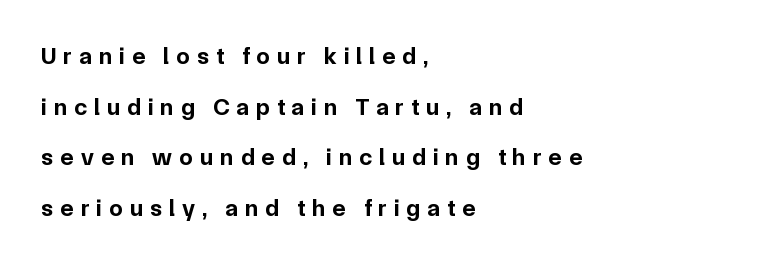
The image shows 24 px bold type, upright; set left-aligned, loose line spacing (2.11x), unusually wide letter spacing (+0.3 em), not underlined.
